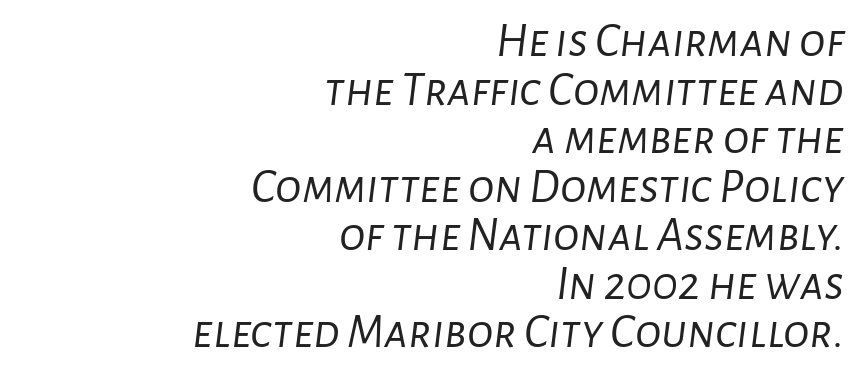
The image shows 49 px light type, italic (leaning right); set right-aligned, tight line spacing (0.99x), normal letter spacing, not underlined; low stroke contrast and a medium x-height.
